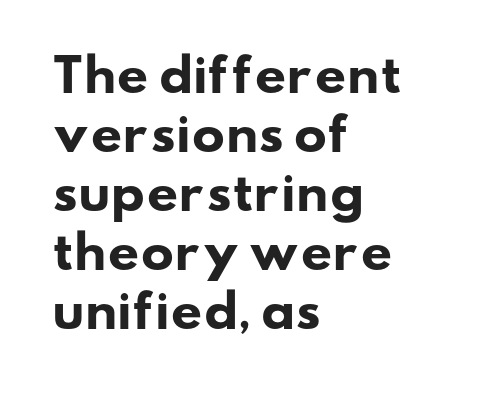
The image shows 44 px heavy, wide sans-serif type; set left-aligned, normal line spacing (1.34x), normal letter spacing, not underlined; low stroke contrast and a small x-height.
